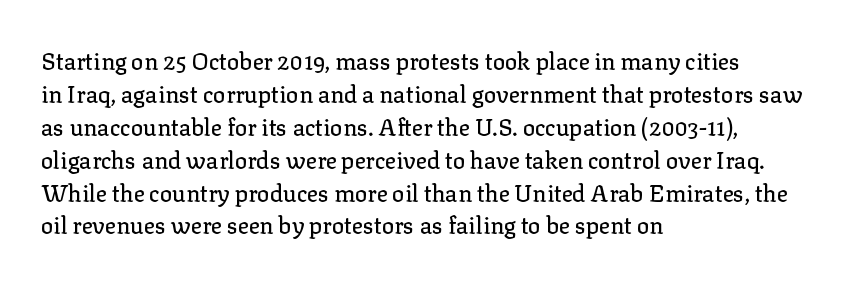
{"italic": "no", "underline": "no", "align": "left", "line_spacing": "normal", "line_spacing_ratio": 1.43, "letter_spacing": "normal", "letter_spacing_em": 0.0, "glyph_px": 23}
